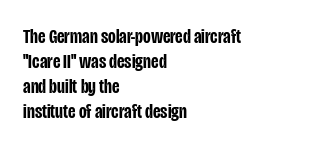
The gap between lines stays unmarked. What stands out about the letter spacing? Nothing — it is the standard amount. Left-aligned paragraph, ragged on the right. Every character sits straight up, as roman type does. Slightly chunky letters — semibold, I'd say, not full bold.
